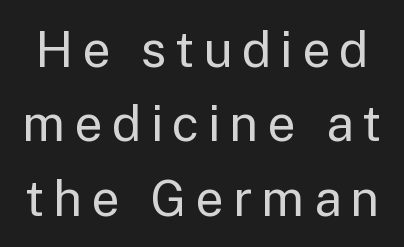
{"serif": "no", "italic": "no", "bold": "no", "weight": "regular", "width": "normal", "stroke_contrast": "low", "x_height": "medium", "monospaced": "no", "underline": "no", "line_spacing": "normal", "line_spacing_ratio": 1.49, "glyph_px": 50}
